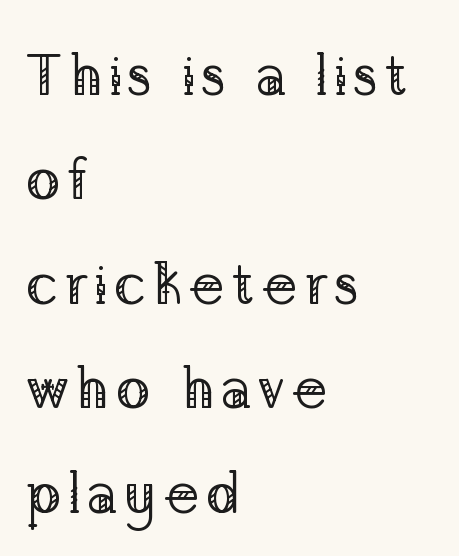
The rendering shows small feet on the letterforms — a serif design. Does the copy run flush right? No — it runs flush left. Each stroke keeps to a modest, everyday thickness or less. Words float on clear page, feet unadorned. The face used here is proportionally spaced, like ordinary book or web type.
